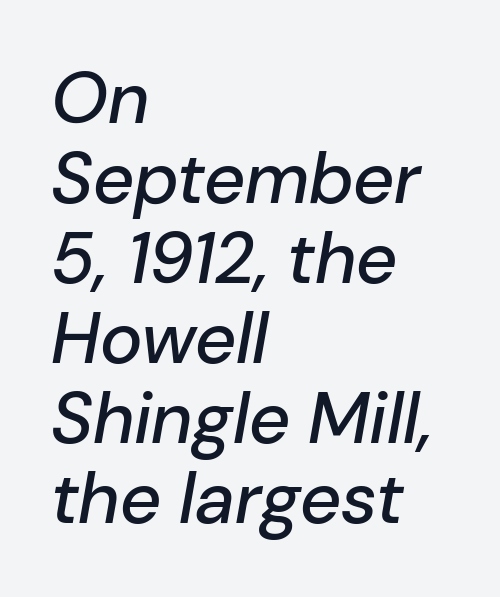
Q: Is the text italic (slanted)? A: Yes, it leans right by about 10 degrees.
Q: Is the text underlined? A: No.
Q: How is the paragraph aligned? A: Left-aligned.
Q: Is the spacing between letters normal or unusually wide? A: Normal.
Q: Is the spacing between lines tight, normal or loose? A: Tight.
Q: Width (condensed, normal, or wide)? A: Normal.
Q: Stroke contrast? A: Low.
Q: x-height? A: Medium.
Q: Monospaced? A: No.
